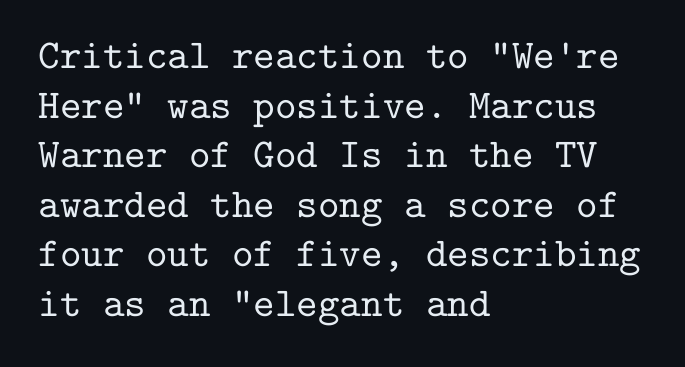
The image shows 41 px serif type, upright, monospaced; set left-aligned, line spacing 1.21x, normal letter spacing, not underlined; low stroke contrast and a medium x-height.
